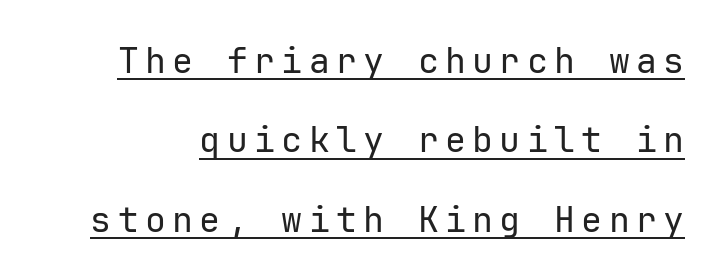
{"serif": "no", "italic": "no", "bold": "no", "weight": "regular", "width": "normal", "stroke_contrast": "low", "x_height": "medium", "underline": "yes", "line_spacing": "loose", "line_spacing_ratio": 2.27, "glyph_px": 35}
